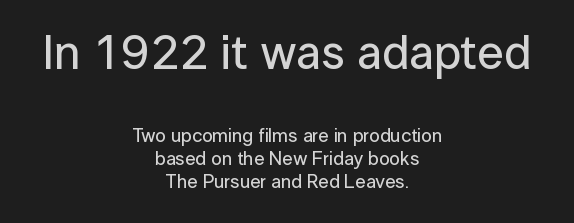
This sample uses a sans-serif face. Inter-character spacing is left at the font's built-in metrics. Do the characters align in a grid? No, the font is proportional. Centered paragraph, ragged on both sides.
